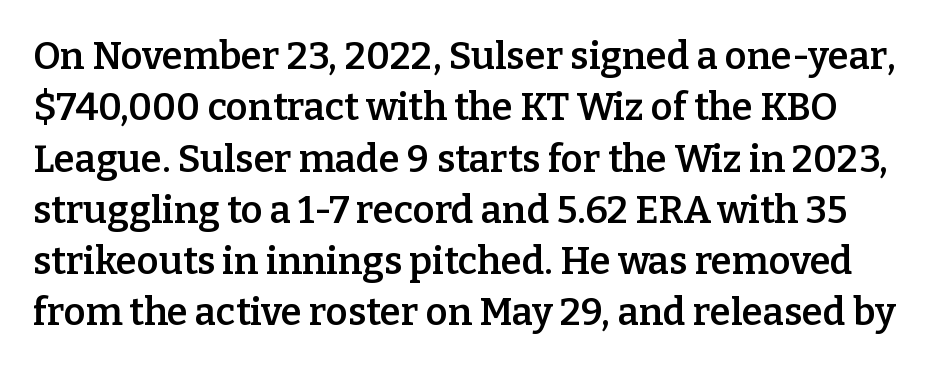
The face used here is a semibold: visibly heavier than regular, lighter than bold. This rendering leaves character spacing at its baseline value. The passage shown is typeset with a serif family. These lines were composed using upright roman letters. Beneath every word, the page is bare. Quick note: interline space is typical.
